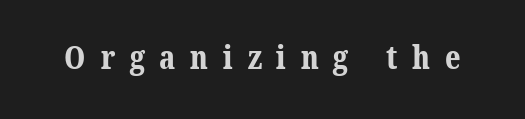
{"serif": "yes", "bold": "yes", "weight": "bold", "width": "normal", "stroke_contrast": "medium", "x_height": "medium", "monospaced": "no", "underline": "no", "letter_spacing": "wide", "letter_spacing_em": 0.46, "glyph_px": 32}
